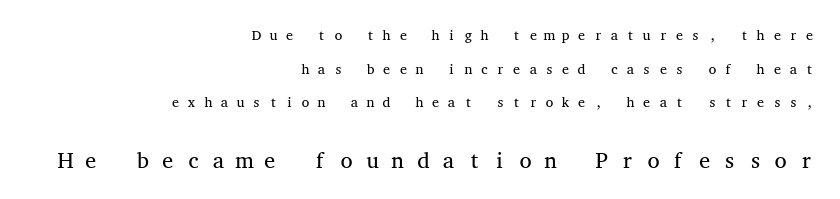
{"italic": "no", "bold": "no", "underline": "no", "align": "right", "line_spacing": "loose", "line_spacing_ratio": 2.41, "letter_spacing": "wide", "letter_spacing_em": 0.38, "larger_block": "second", "size_ratio": 1.57, "glyph_px": 22}
